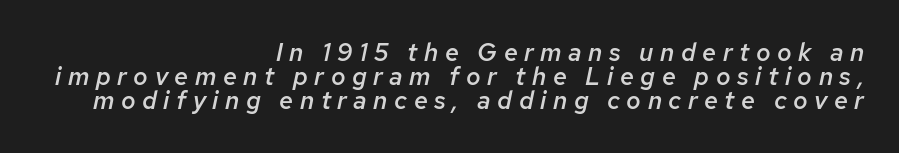
{"italic": "yes", "lean": "right", "slant_degrees": 12, "bold": "semi", "underline": "no", "align": "right", "line_spacing": "tight", "line_spacing_ratio": 0.97, "letter_spacing": "wide", "letter_spacing_em": 0.26, "glyph_px": 25}
